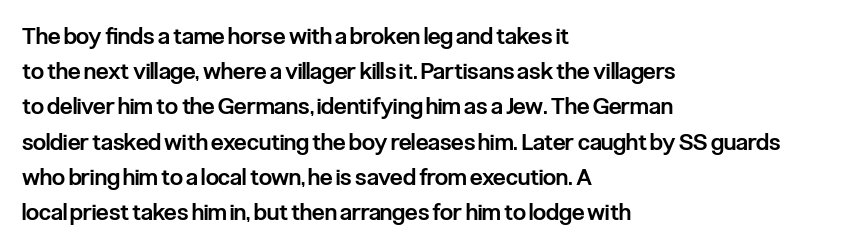
{"italic": "no", "bold": "semi", "underline": "no", "align": "left", "line_spacing": "normal", "line_spacing_ratio": 1.53, "letter_spacing": "normal", "letter_spacing_em": 0.0, "glyph_px": 23}
